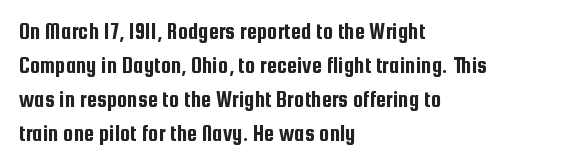
Q: Is the text italic (slanted)? A: No, it is upright.
Q: Is the text underlined? A: No.
Q: How is the paragraph aligned? A: Left-aligned.
Q: Is the spacing between letters normal or unusually wide? A: Normal.
Q: Is the spacing between lines tight, normal or loose? A: Normal.
